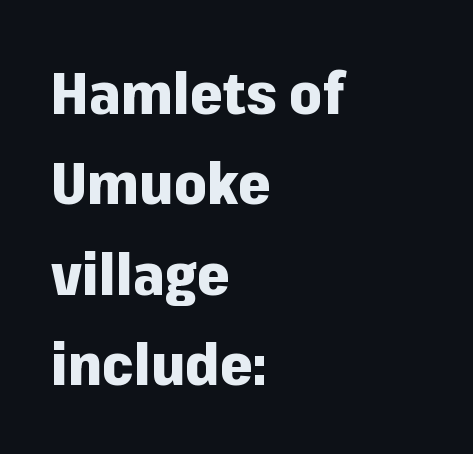
{"serif": "no", "italic": "no", "bold": "yes", "weight": "heavy", "width": "normal", "stroke_contrast": "low", "x_height": "medium", "monospaced": "no", "underline": "no", "align": "left", "line_spacing": "normal", "line_spacing_ratio": 1.56, "letter_spacing": "normal", "letter_spacing_em": 0.0, "glyph_px": 58}
